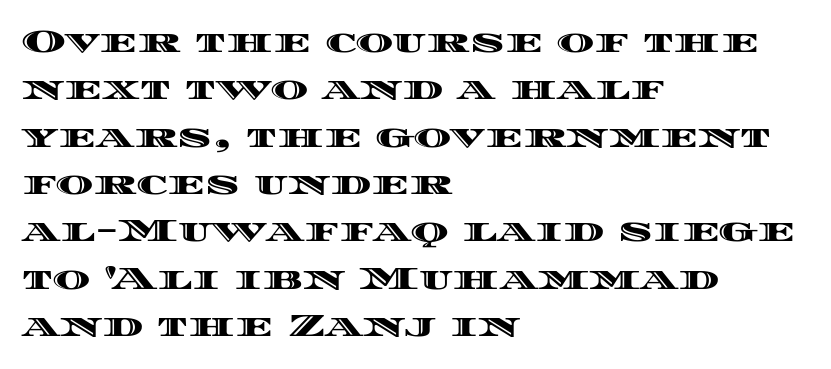
The image shows 32 px wide type, upright; set left-aligned, normal line spacing (1.48x), normal letter spacing, not underlined; a large x-height.
